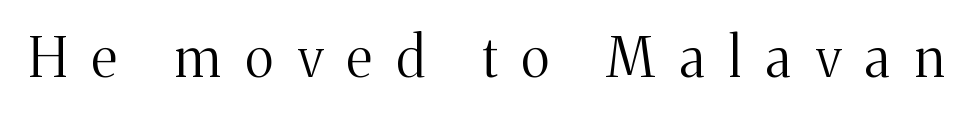
The image shows 55 px light serif type, upright; set unusually wide letter spacing (+0.45 em), not underlined; medium stroke contrast and a medium x-height.
